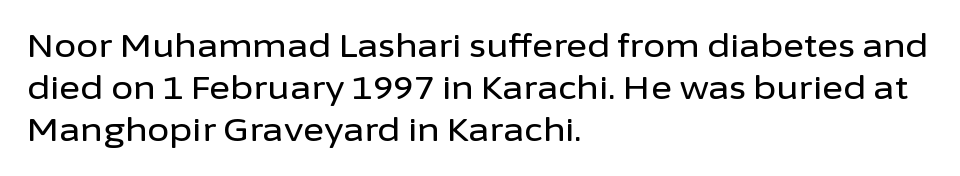
Each line starts at the same left margin while the right side varies. Ascenders rise straight up at ninety degrees. Each word holds together tightly as a unit, with standard inter-letter gaps. Quick note: interline space is typical.
